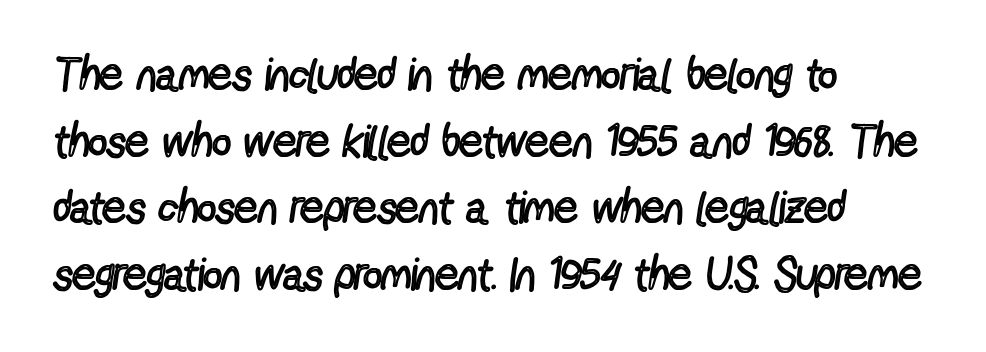
Honestly, the row spacing looks completely unremarkable. Caption: face not bold, strokes unweighted. The passage shown is typeset with a sans-serif family. Nothing unusual about the tracking: characters are spaced as the font intends. The lines in this sample share a left origin and differ only in where they stop.
